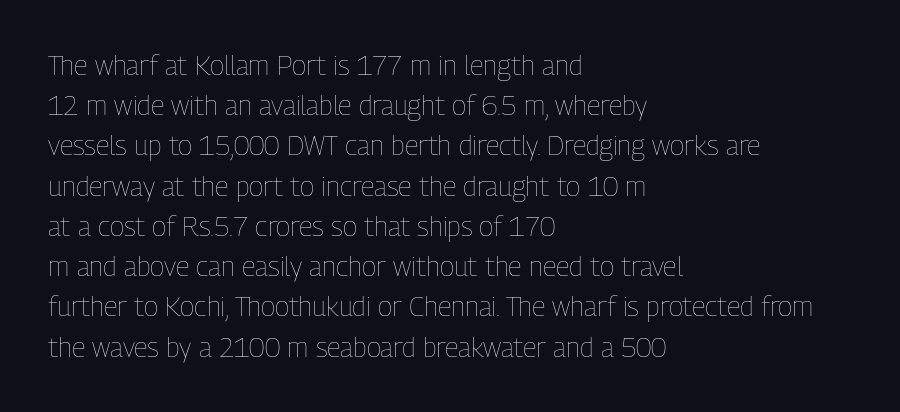
The paragraph shown leans on its left margin. Has an underline been added? It has not. The font's upright variant was chosen for this text. The cut favours lightness, reaching ordinary text weight at its darkest.
